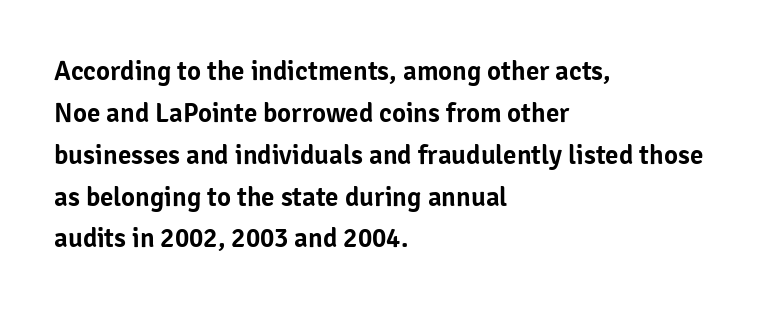
Decoration check: the copy has no underline. You can tell it's not italic because the verticals are truly vertical. Is the letter spacing exaggerated? No — it looks like the ordinary default. A classic flush-left, rag-right setting is used for this passage. Baseline-to-baseline distance is the conventional proportion of letter height.
